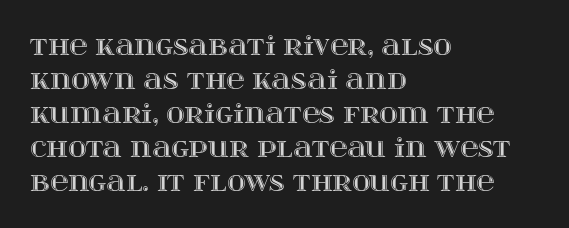
These lines were composed using upright roman letters. Line beginnings align vertically; line endings do not. Quick note: underline off. Nobody touched the tracking dial on this one. Leading matches the norm, producing a regular column.
